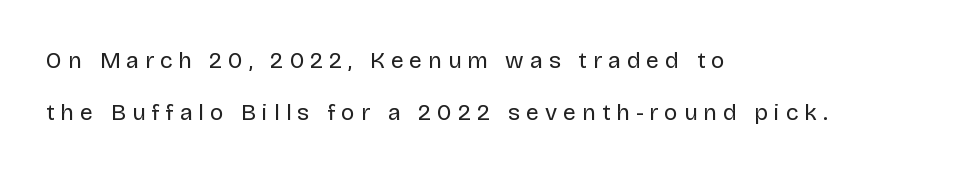
The image shows 23 px text type, upright; set left-aligned, loose line spacing (2.28x), unusually wide letter spacing (+0.26 em), not underlined.
